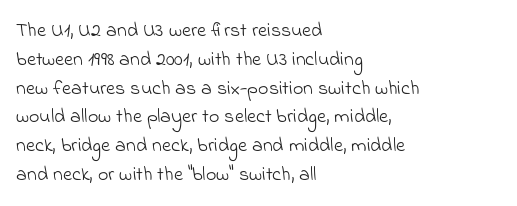
{"bold": "no", "underline": "no", "align": "left", "line_spacing": "normal", "line_spacing_ratio": 1.44, "letter_spacing": "normal", "letter_spacing_em": 0.0, "glyph_px": 20}
